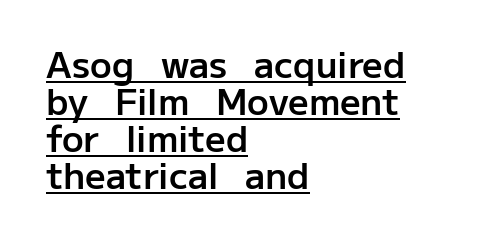
{"serif": "no", "italic": "no", "bold": "semi", "weight": "semibold", "width": "normal", "stroke_contrast": "low", "x_height": "medium", "monospaced": "no", "underline": "yes", "align": "left", "line_spacing": "tight", "line_spacing_ratio": 1.03, "letter_spacing": "normal", "letter_spacing_em": 0.0, "glyph_px": 36}
